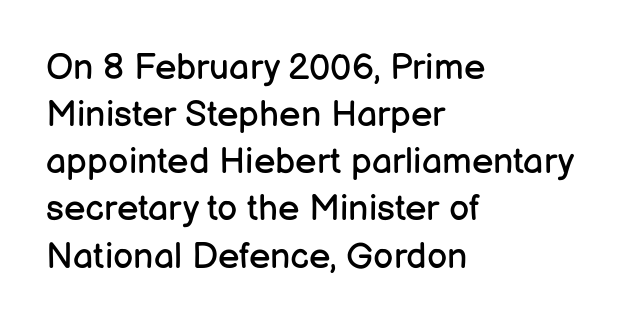
{"serif": "no", "italic": "no", "bold": "no", "weight": "regular", "width": "normal", "stroke_contrast": "low", "x_height": "medium", "monospaced": "no", "underline": "no", "align": "left", "line_spacing": "normal", "line_spacing_ratio": 1.31, "letter_spacing": "normal", "letter_spacing_em": 0.0, "glyph_px": 36}
